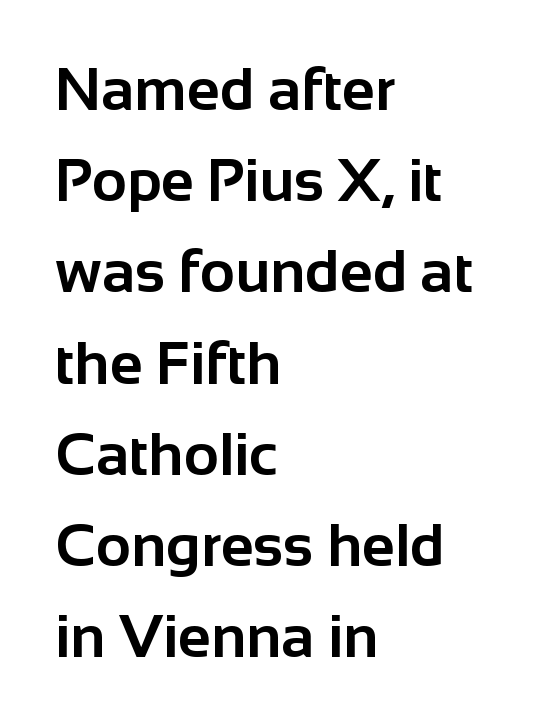
The rendering anchors every line to the left-hand side. A typesetter would call this proportional, since set widths differ per character. Does extra space separate the letters? No, they use regular spacing. Compared with an ordinary text face, these strokes are far heavier — a full bold.
